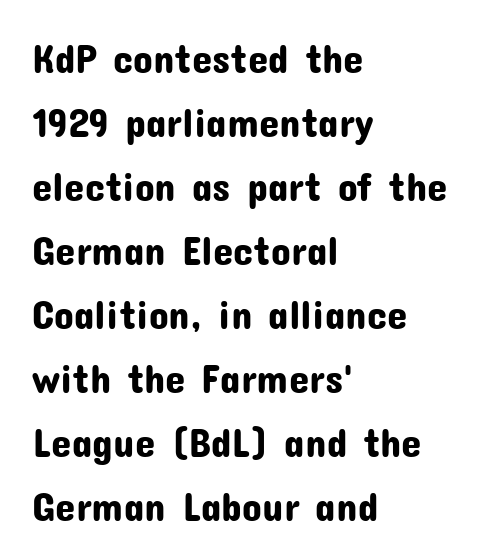
Q: Is the text italic (slanted)? A: No, it is upright.
Q: Is the typeface a serif or a sans-serif typeface? A: Sans-serif.
Q: Is the text underlined? A: No.
Q: How is the paragraph aligned? A: Left-aligned.
Q: Is the spacing between letters normal or unusually wide? A: Normal.
Q: Is the spacing between lines tight, normal or loose? A: Normal.
Q: Width (condensed, normal, or wide)? A: Normal.
Q: Stroke contrast? A: Low.
Q: x-height? A: Medium.
Q: Monospaced? A: No.
